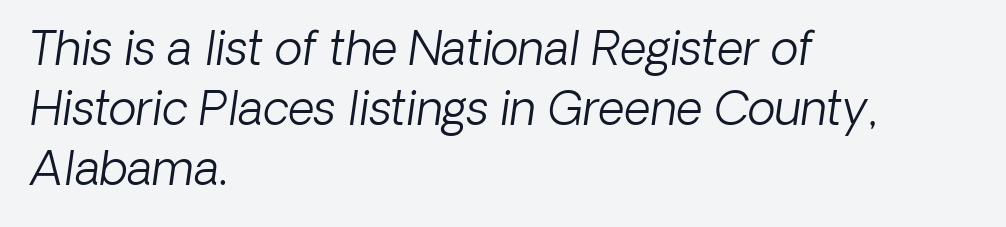
The image shows 46 px light sans-serif type; set left-aligned, normal line spacing (1.3x), normal letter spacing, not underlined; low stroke contrast and a medium x-height.
